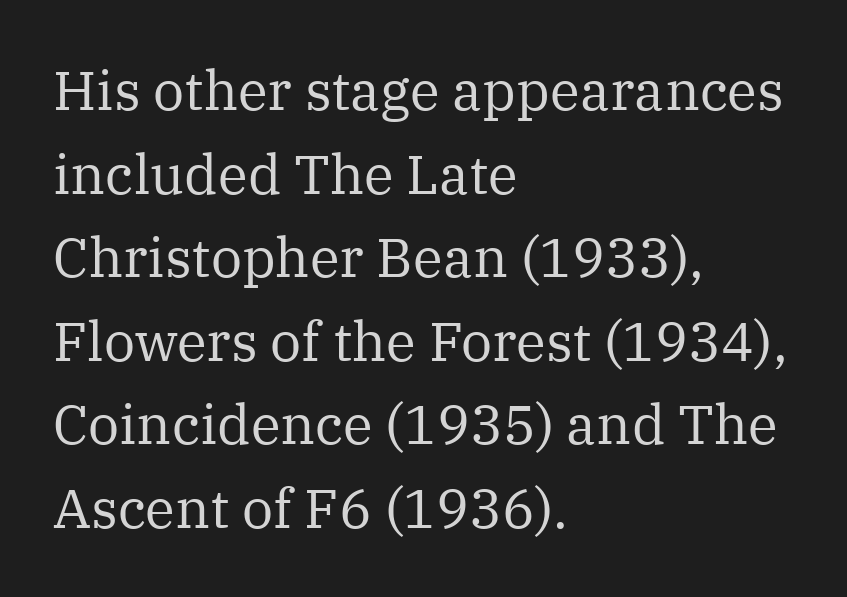
Q: Is the text bold? A: No.
Q: Is the text italic (slanted)? A: No, it is upright.
Q: Is the typeface a serif or a sans-serif typeface? A: Serif.
Q: Is the text underlined? A: No.
Q: How is the paragraph aligned? A: Left-aligned.
Q: Is the spacing between letters normal or unusually wide? A: Normal.
Q: Is the spacing between lines tight, normal or loose? A: Normal.
Q: Width (condensed, normal, or wide)? A: Normal.
Q: Stroke contrast? A: Medium.
Q: x-height? A: Medium.
Q: Monospaced? A: No.
